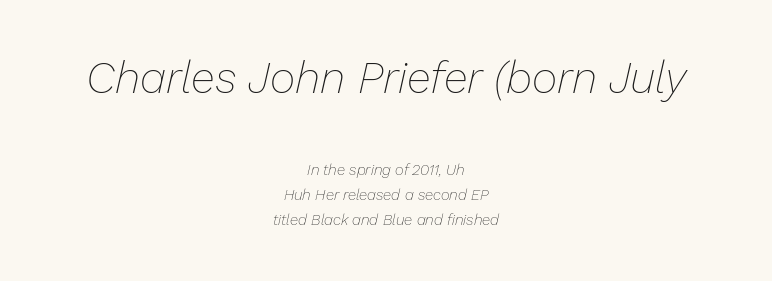
The image shows 44 px thin type, italic (leaning right); set centered, normal line spacing (1.67x), normal letter spacing, not underlined; the first (top) block is 2.93x larger; low stroke contrast and a medium x-height.
